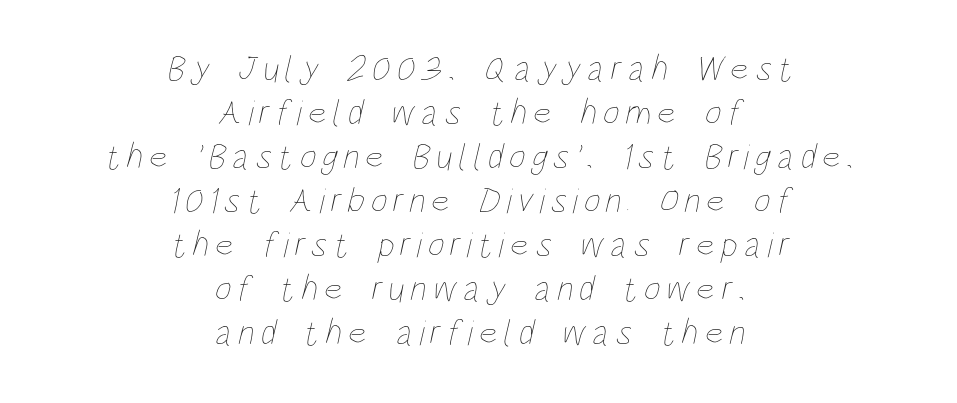
The passage shown is not underscored anywhere. Proportional: the letters do not fall into vertical columns. Nothing heavy about these letters — not bold at all. The whitespace from short lines is split evenly between both sides.
